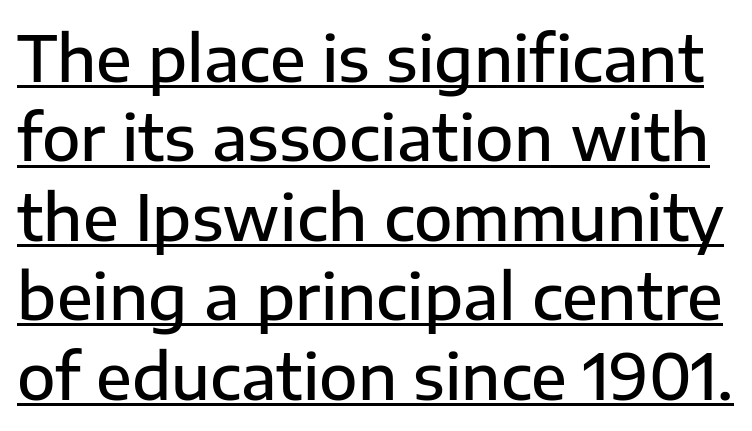
The image shows 63 px semibold sans-serif type, upright; set normal line spacing (1.26x), normal letter spacing, underlined; low stroke contrast and a medium x-height.
